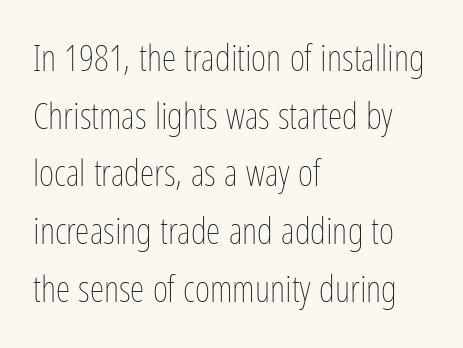
Q: Is the text bold? A: No.
Q: Is the text italic (slanted)? A: No, it is upright.
Q: Is the text underlined? A: No.
Q: How is the paragraph aligned? A: Left-aligned.
Q: Is the spacing between letters normal or unusually wide? A: Normal.
Q: Is the spacing between lines tight, normal or loose? A: Normal.
Q: Width (condensed, normal, or wide)? A: Condensed.
Q: Stroke contrast? A: Low.
Q: x-height? A: Medium.
Q: Monospaced? A: No.
